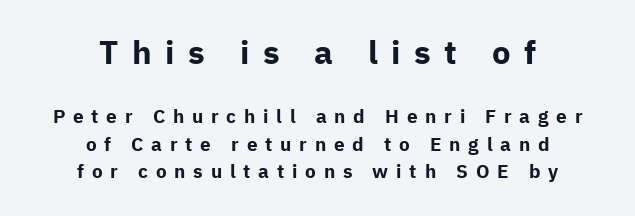
The image shows 33 px bold sans-serif type, upright; set centered, normal line spacing (1.45x), unusually wide letter spacing (+0.41 em), not underlined; the first (top) block is 1.74x larger; low stroke contrast and a medium x-height.
